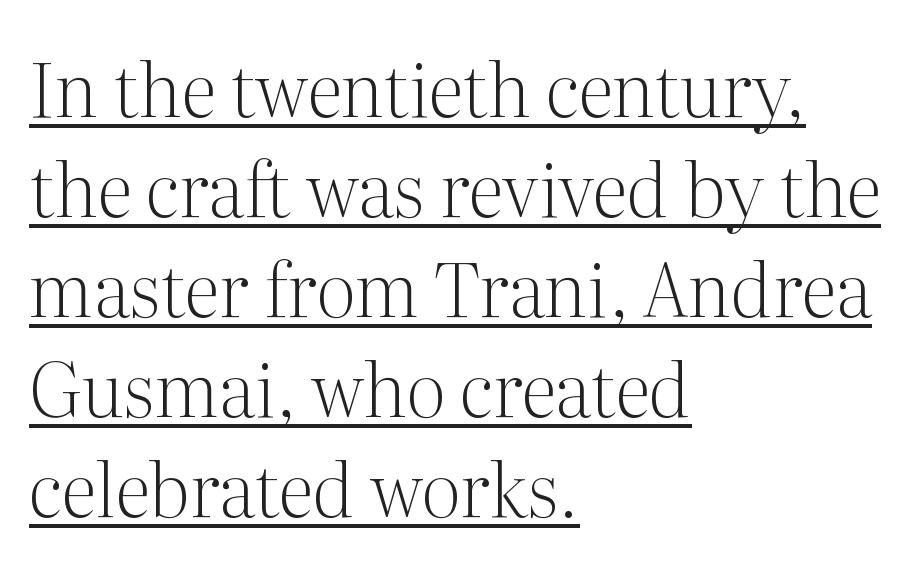
{"serif": "yes", "italic": "no", "bold": "no", "weight": "light", "width": "normal", "stroke_contrast": "medium", "x_height": "medium", "monospaced": "no", "underline": "yes", "align": "left", "line_spacing": "normal", "line_spacing_ratio": 1.35, "letter_spacing": "normal", "letter_spacing_em": 0.0, "glyph_px": 74}
